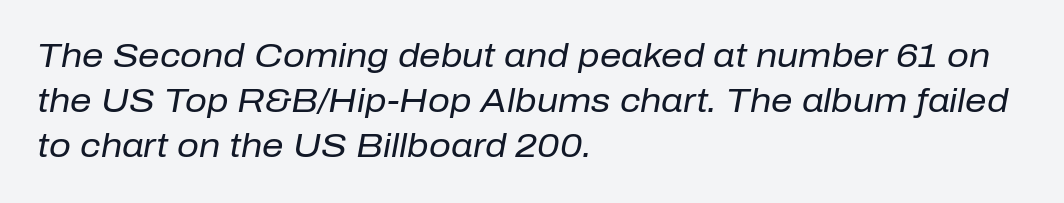
How are the letters spaced? Ordinarily, with no added tracking. Caption: multi-line text, flush left, ragged right. Is there much room between lines? A standard amount, neither cramped nor airy. Letters have the restrained weight of plain body copy at most.
